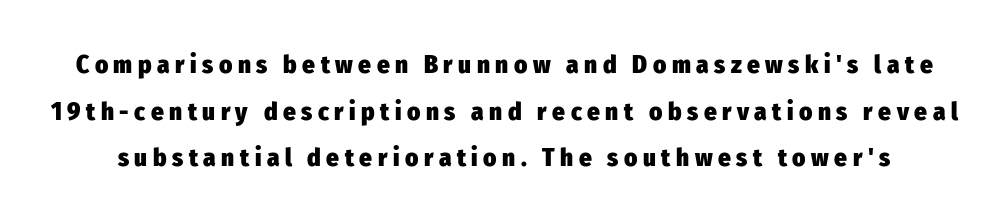
Each glyph is drawn with heavy, bold strokes. Underlining? Definitely not there. Between one letter and the next there's a generous, obvious gap. A typesetter would mark this as roman, not italic.
